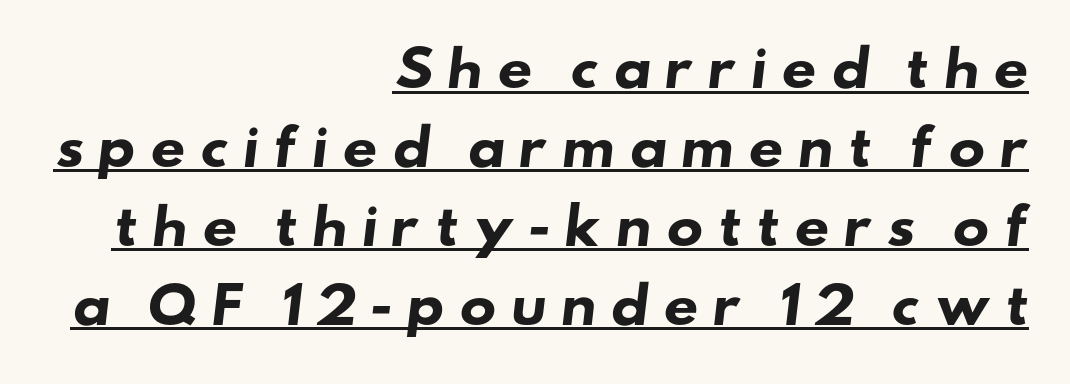
Examine the stroke ends and you'll find no serifs. These lines are rendered in a variable-pitch font. A full-strength bold gives these letters their thick strokes. This rendering uses right alignment, leaving the left contour irregular.
